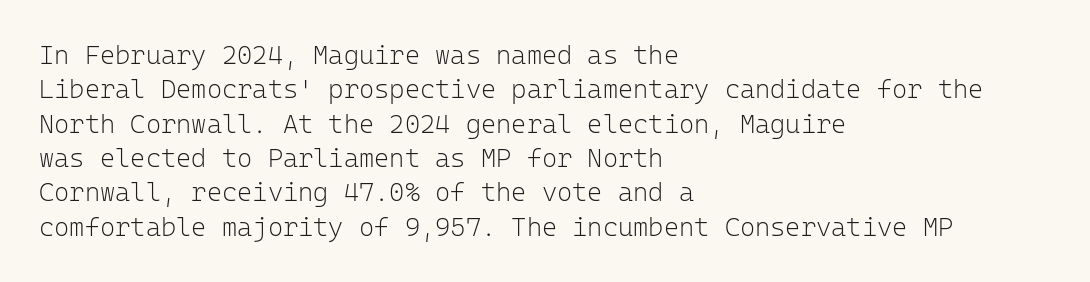
The image shows 26 px text type, upright; set left-aligned, normal line spacing (1.32x), normal letter spacing, not underlined.
